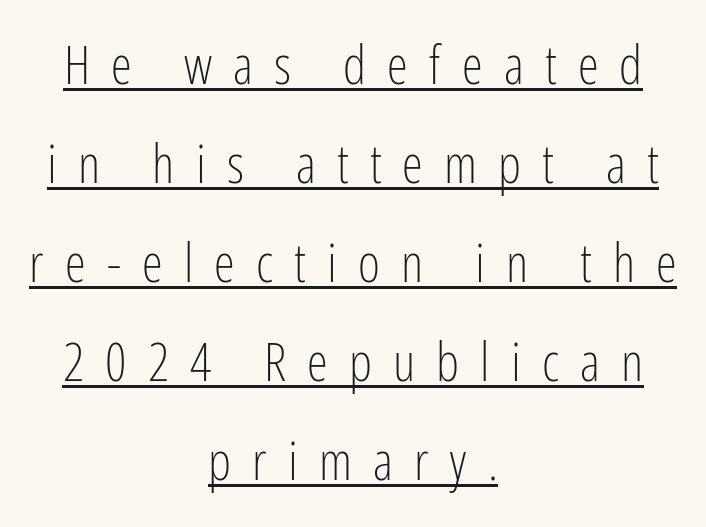
Are there feet on the stems? There aren't — it's a sans. Is this a fixed-width face? No — the glyphs have proportional, varying widths. Decoration check: the copy is underlined. Tracking value appears strongly positive — letters spread wide.
